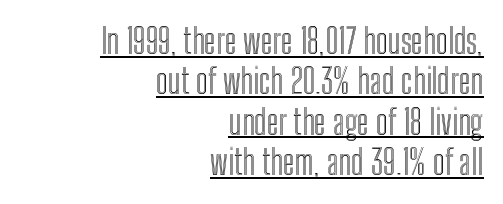
The image shows 34 px condensed type, upright; set right-aligned, line spacing 1.19x, normal letter spacing, underlined; a medium x-height.
